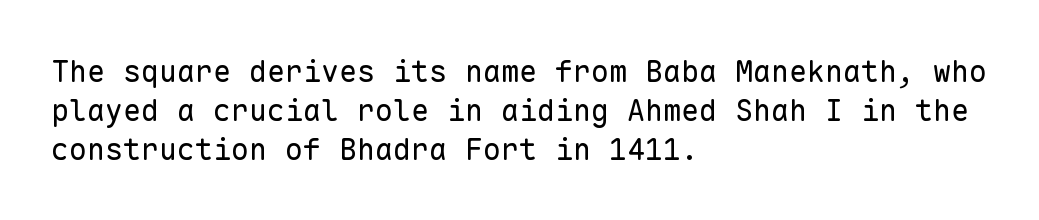
This sample uses a sans-serif face. Rendered with straight, roman letterforms. Lines of text with bare space underneath. Leading: standard.
